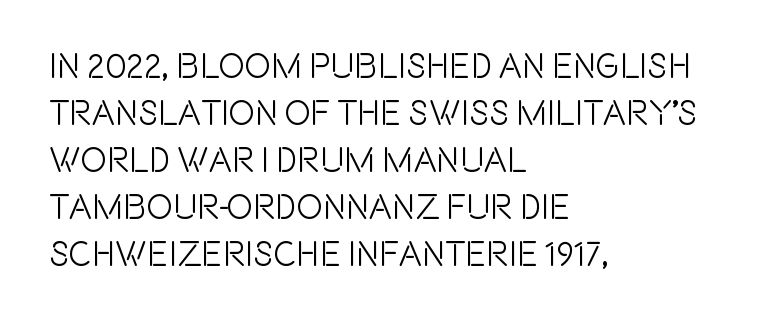
{"serif": "no", "italic": "no", "width": "condensed", "x_height": "large", "monospaced": "no", "underline": "no", "align": "left", "line_spacing": "normal", "line_spacing_ratio": 1.34, "letter_spacing": "normal", "letter_spacing_em": 0.0, "glyph_px": 35}
